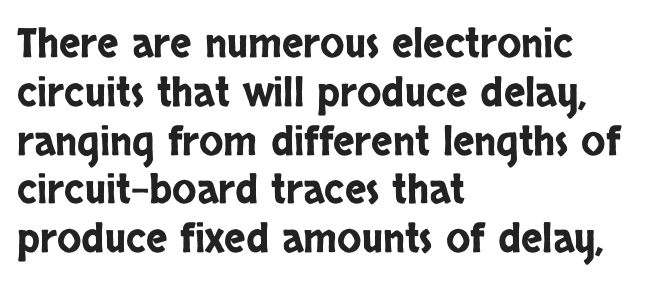
{"serif": "no", "italic": "no", "width": "condensed", "stroke_contrast": "low", "x_height": "large", "monospaced": "no", "underline": "no", "align": "left", "line_spacing_ratio": 1.22, "letter_spacing": "normal", "letter_spacing_em": 0.0, "glyph_px": 40}
